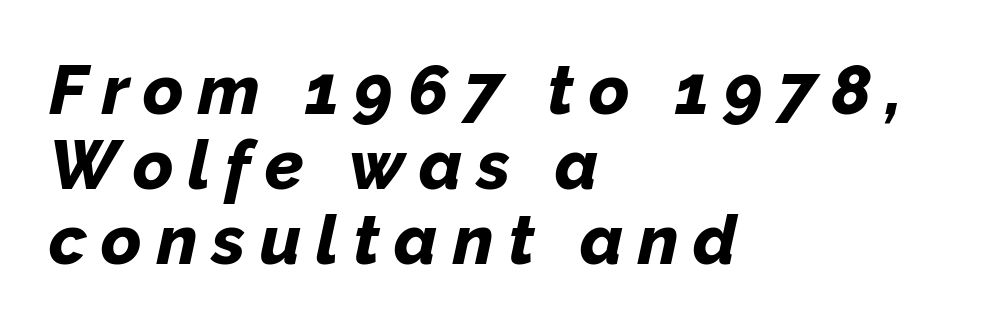
The image shows 69 px bold type, italic (leaning right); set left-aligned, tight line spacing (1.09x), unusually wide letter spacing (+0.21 em), not underlined; low stroke contrast and a medium x-height.
